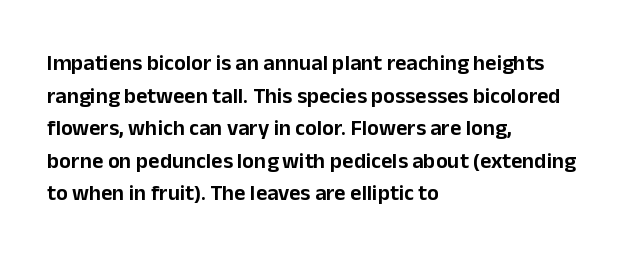
Q: Is the text italic (slanted)? A: No, it is upright.
Q: Is the text underlined? A: No.
Q: How is the paragraph aligned? A: Left-aligned.
Q: Is the spacing between letters normal or unusually wide? A: Normal.
Q: Is the spacing between lines tight, normal or loose? A: Normal.
